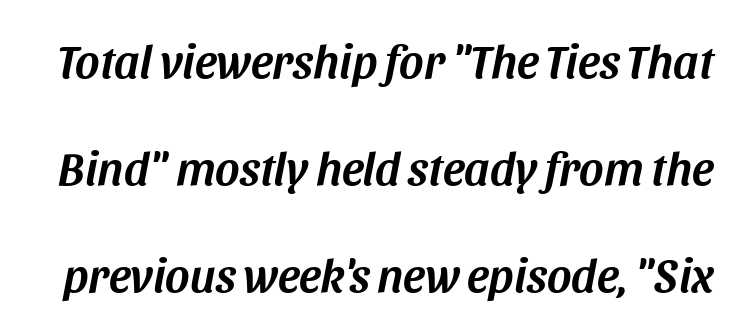
The image shows 47 px text type, italic (leaning right); set loose line spacing (2.28x), normal letter spacing, not underlined; medium stroke contrast and a large x-height.
